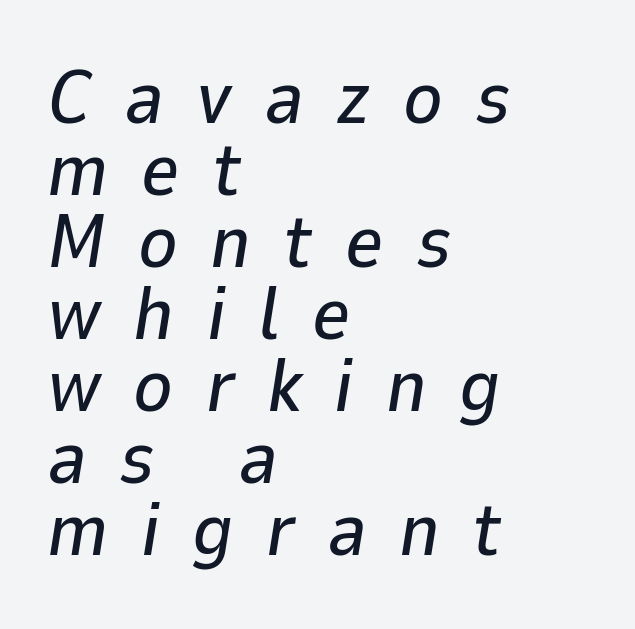
Q: Is the text italic (slanted)? A: Yes, it leans right by about 9 degrees.
Q: Is the text underlined? A: No.
Q: How is the paragraph aligned? A: Left-aligned.
Q: Is the spacing between letters normal or unusually wide? A: Unusually wide.
Q: Is the spacing between lines tight, normal or loose? A: Tight.
Q: Width (condensed, normal, or wide)? A: Normal.
Q: Stroke contrast? A: Low.
Q: x-height? A: Medium.
Q: Monospaced? A: No.
